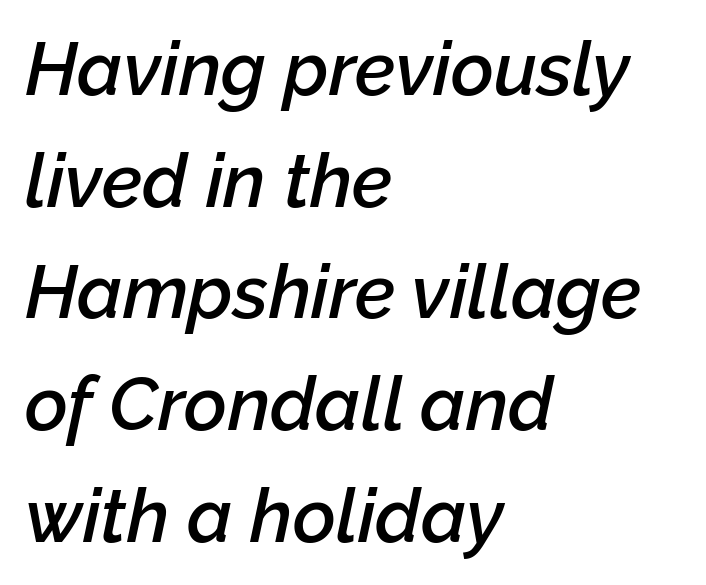
{"italic": "yes", "lean": "right", "slant_degrees": 12, "bold": "semi", "weight": "semibold", "width": "normal", "stroke_contrast": "low", "x_height": "medium", "monospaced": "no", "underline": "no", "align": "left", "line_spacing": "normal", "line_spacing_ratio": 1.51, "letter_spacing": "normal", "letter_spacing_em": 0.0, "glyph_px": 74}
